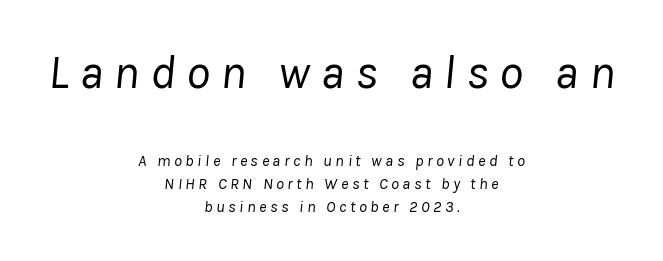
The image shows 48 px regular-weight type, italic (leaning right); set centered, normal line spacing (1.45x), unusually wide letter spacing (+0.22 em), not underlined; the first (top) block is 3.0x larger; low stroke contrast and a medium x-height.
